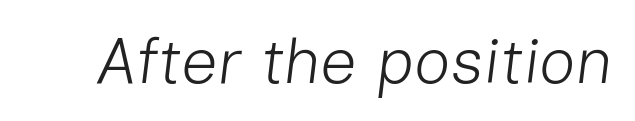
The image shows 64 px light type, italic (leaning right); set normal letter spacing, not underlined; low stroke contrast and a medium x-height.
